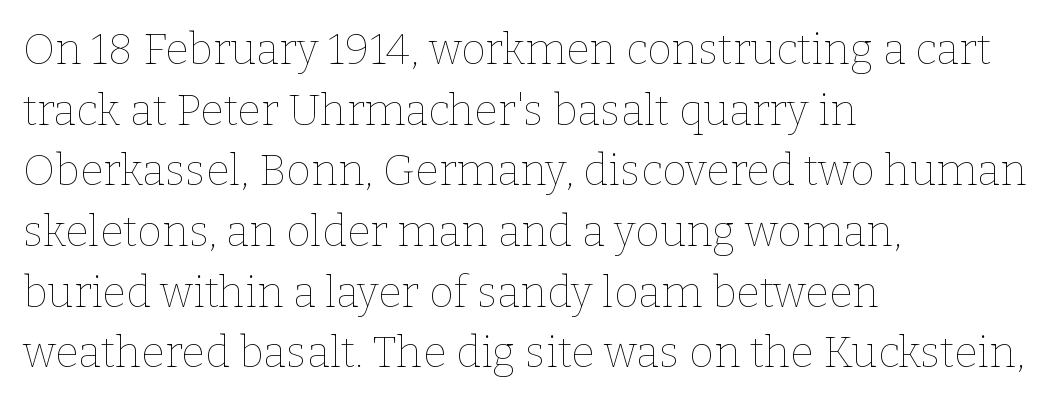
The rendering uses natural spacing where letterforms have individual widths. Notice how descenders clear the ascenders below comfortably — that's standard leading. A quiet, ordinary-to-light weight characterises the typeface. Between one letter and the next there's only the usual sliver of space.
